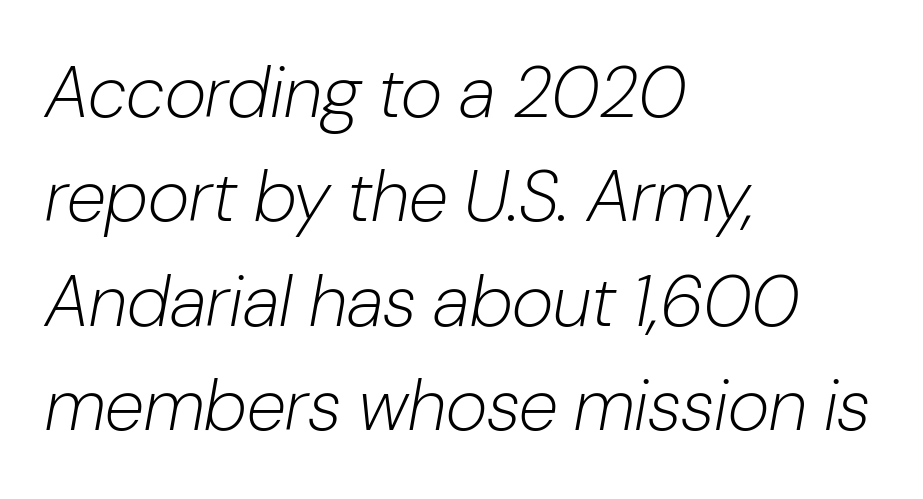
The image shows 72 px light type, italic (leaning right); set left-aligned, normal line spacing (1.45x), normal letter spacing, not underlined; low stroke contrast and a medium x-height.
